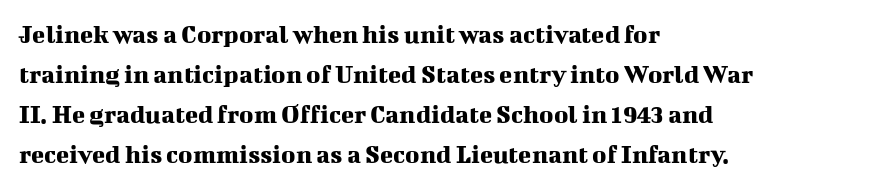
{"italic": "no", "underline": "no", "align": "left", "line_spacing": "normal", "line_spacing_ratio": 1.48, "letter_spacing": "normal", "letter_spacing_em": 0.0, "glyph_px": 27}
